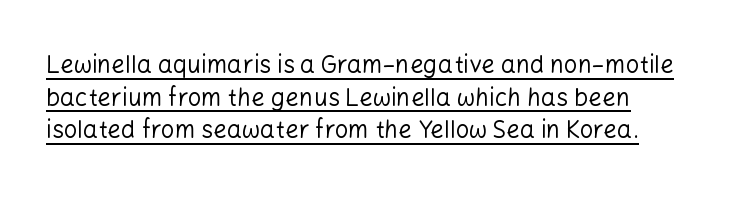
Q: Is the text bold? A: No.
Q: Is the text italic (slanted)? A: No, it is upright.
Q: Is the text underlined? A: Yes.
Q: Is the spacing between letters normal or unusually wide? A: Normal.
Q: Is the spacing between lines tight, normal or loose? A: Normal.
